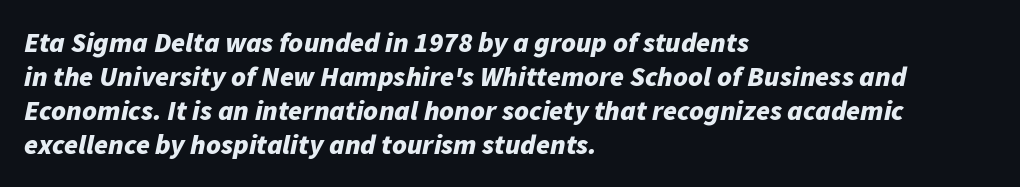
Q: Is the text bold? A: Yes.
Q: Is the text italic (slanted)? A: Yes, it leans right by about 11 degrees.
Q: Is the text underlined? A: No.
Q: How is the paragraph aligned? A: Left-aligned.
Q: Is the spacing between letters normal or unusually wide? A: Normal.
Q: Width (condensed, normal, or wide)? A: Normal.
Q: Stroke contrast? A: Low.
Q: x-height? A: Medium.
Q: Monospaced? A: No.
